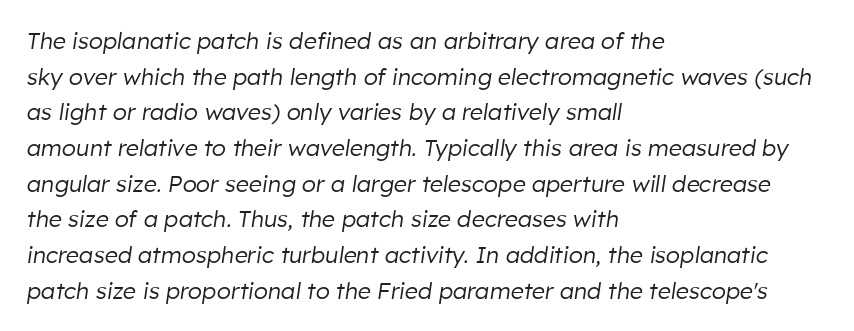
Honestly, the letter spacing is just normal — you wouldn't notice it. These glyphs show unthickened strokes, regular width or finer. All the whitespace from short lines collects on the right. Regular leading. Italic: yes, the glyphs are oblique.
